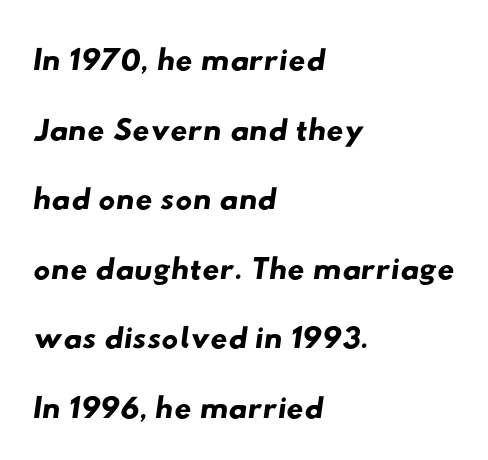
{"serif": "no", "width": "wide", "stroke_contrast": "low", "x_height": "small", "monospaced": "no", "underline": "no", "align": "left", "line_spacing": "normal", "line_spacing_ratio": 1.48, "letter_spacing": "normal", "letter_spacing_em": 0.0, "glyph_px": 47}
